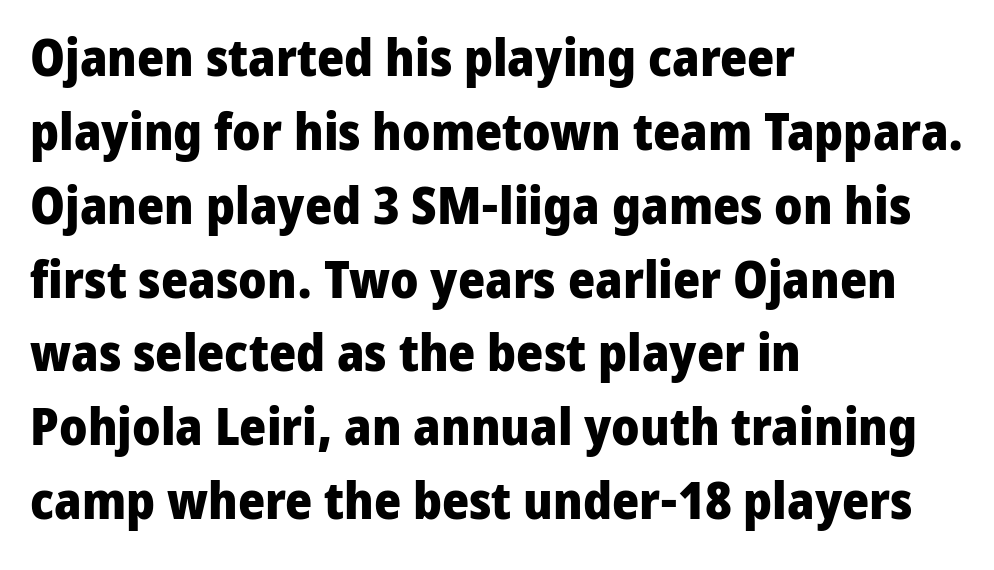
Words appear dense and cohesive because spacing is normal. Observe the absence of serifs on each vertical stroke in this sample. The typesetting leans heavy: a genuine bold. Designer's note — italics off, roman on. Alignment: flush left.
